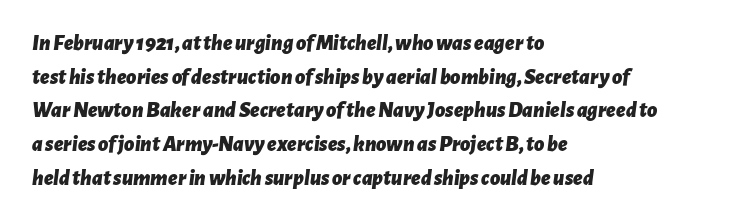
Strokes here are thick enough to call this a true bold. The tracking reads as untouched default to a designer's eye. The rag falls on the right side of this text block. The typography opts for an oblique posture over an upright one. Underline: absent. Baseline-to-baseline distance is the conventional proportion of letter height.
